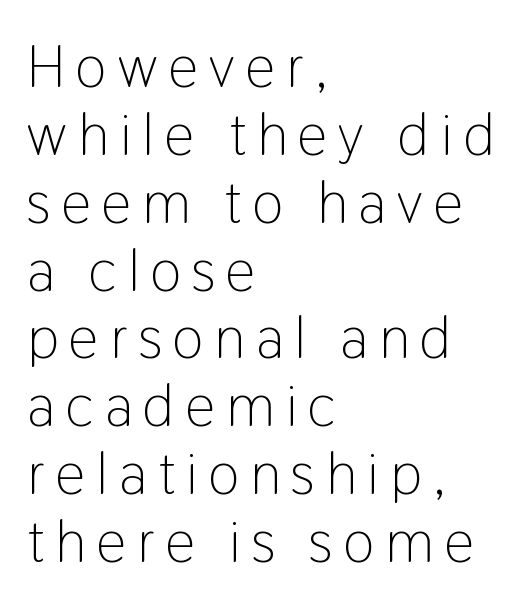
The image shows 59 px light, condensed sans-serif type, upright; set left-aligned, tight line spacing (1.15x), not underlined; low stroke contrast and a medium x-height.
